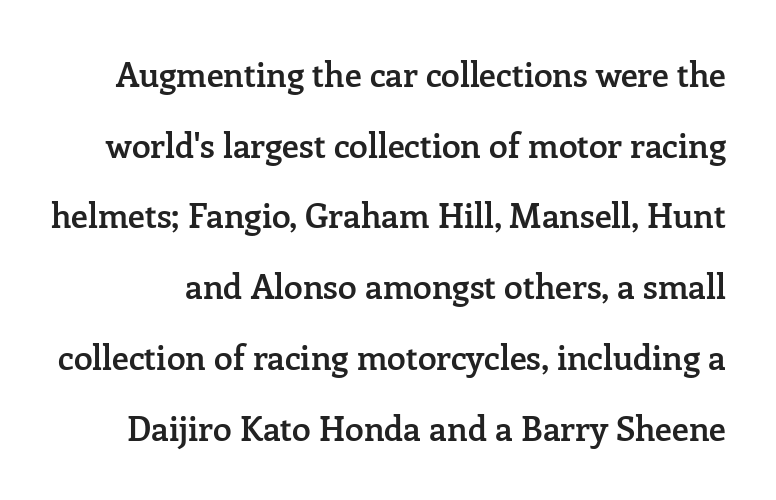
Every character sits straight up, as roman type does. A great deal of white space separates one row of letters from the next. Do the characters align in a grid? No, the font is proportional. Any mark beneath the type? The region is blank. The face used here is seriffed, in the tradition of book romans. On the weight axis this lands at semibold, roughly 600.
